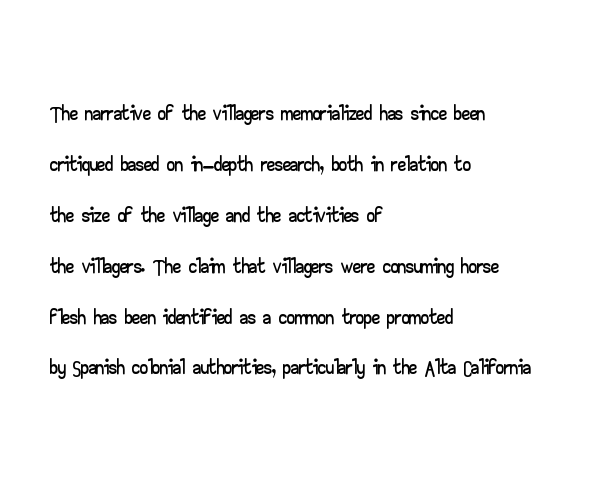
The image shows 32 px wide sans-serif type, upright; set left-aligned, normal line spacing (1.59x), normal letter spacing, not underlined; low stroke contrast and a small x-height.
